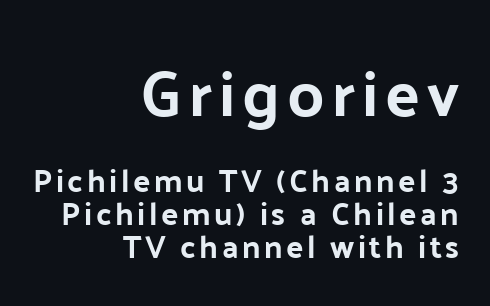
Set as a true bold cut, around the 700 mark. Unlike a traditional serif, this face leaves its strokes unadorned. The rendering uses a small line-height, squeezing the rows. Two sizes are in play, and the larger belongs to the first block. Each row of text sits above clean, open space. Reading down the block, your eye finds every line finishing at a fixed right position.
